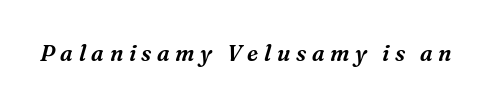
The letters are spread apart with noticeably loose tracking. The gap between lines stays unmarked. Emphasis-style slanted type is in use.
